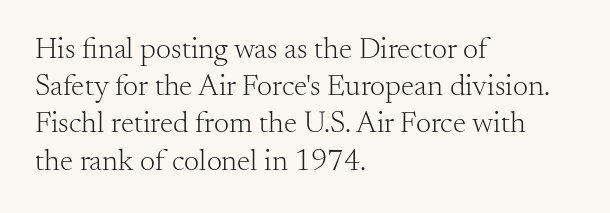
This is the regular roman posture of the typeface. Each line starts at the same left margin while the right side varies. Just letters on the line, the space beneath them empty. The rendering shows small feet on the letterforms — a serif design.
